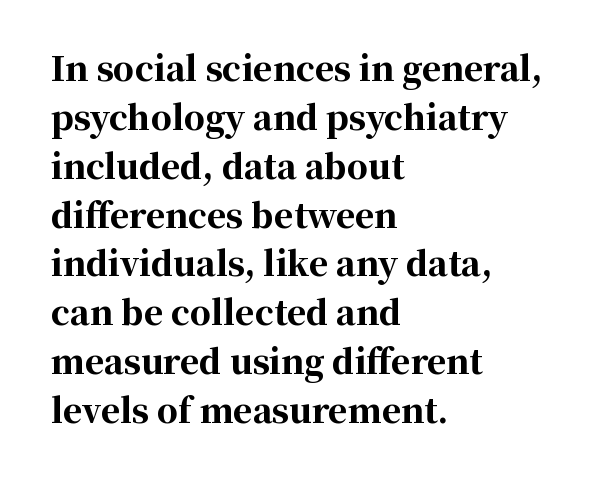
Q: Is the text bold? A: Yes.
Q: Is the text italic (slanted)? A: No, it is upright.
Q: Is the typeface a serif or a sans-serif typeface? A: Serif.
Q: Is the text underlined? A: No.
Q: How is the paragraph aligned? A: Left-aligned.
Q: Is the spacing between letters normal or unusually wide? A: Normal.
Q: Is the spacing between lines tight, normal or loose? A: Normal.
Q: Width (condensed, normal, or wide)? A: Normal.
Q: Stroke contrast? A: High.
Q: x-height? A: Medium.
Q: Monospaced? A: No.
